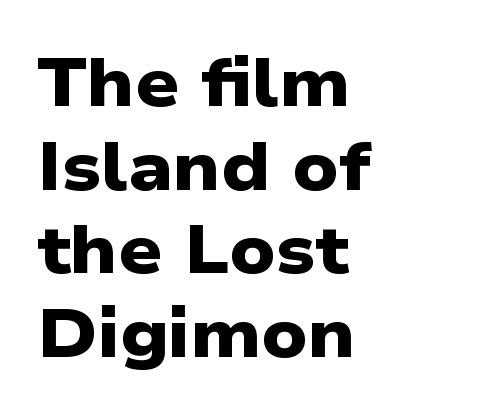
Q: Is the text bold? A: Yes.
Q: Is the typeface a serif or a sans-serif typeface? A: Sans-serif.
Q: Is the text underlined? A: No.
Q: How is the paragraph aligned? A: Left-aligned.
Q: Is the spacing between letters normal or unusually wide? A: Normal.
Q: Width (condensed, normal, or wide)? A: Wide.
Q: Stroke contrast? A: Low.
Q: x-height? A: Medium.
Q: Monospaced? A: No.
